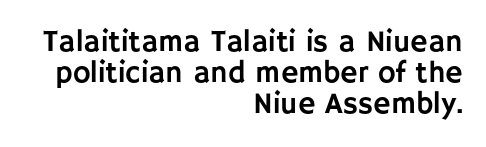
The image shows 30 px sans-serif type, upright; set right-aligned, tight line spacing (1.03x), normal letter spacing, not underlined; low stroke contrast and a large x-height.
